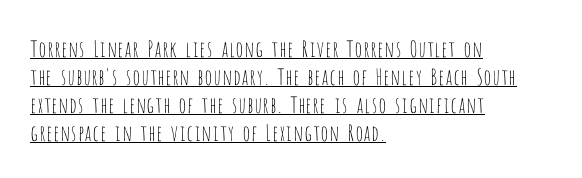
Weight class: somewhere from thin through regular. Horizontal bands of white between lines are of average thickness. Nope, not italic — everything's standing straight. Glance below the letters and you will spot a drawn line. Observe the ordinary spacing: letters are neighbours, not strangers. Is the block centered? No — it sits flush against the left margin.
